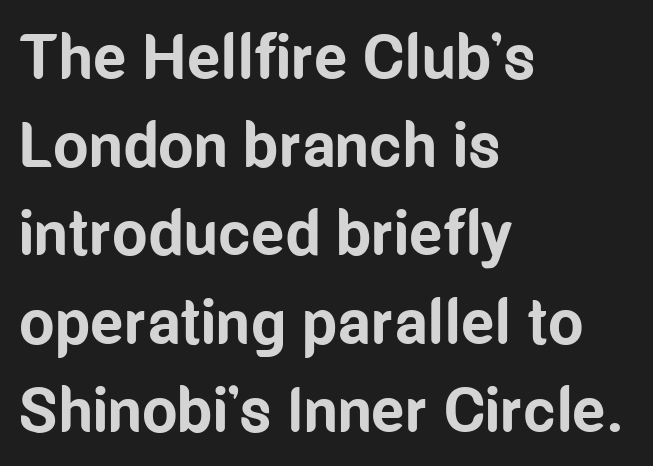
{"serif": "no", "italic": "no", "bold": "yes", "weight": "bold", "width": "condensed", "stroke_contrast": "low", "x_height": "medium", "monospaced": "no", "underline": "no", "align": "left", "line_spacing": "normal", "line_spacing_ratio": 1.4, "letter_spacing": "normal", "letter_spacing_em": 0.0, "glyph_px": 63}
